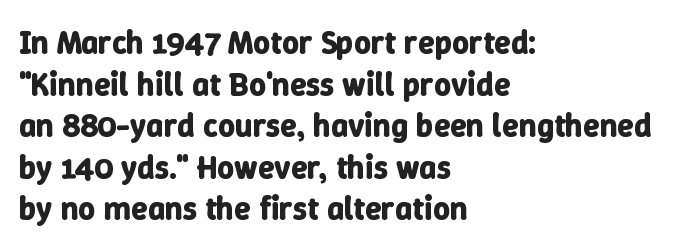
The image shows 33 px bold type, upright; set left-aligned, normal line spacing (1.26x), normal letter spacing, not underlined; low stroke contrast and a medium x-height.
